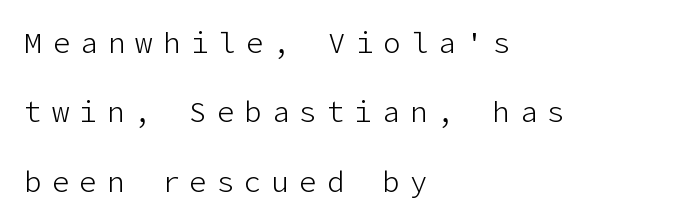
Letter spacing: wide. The lines are spread far apart with generous leading. Is this a sans? Yes — the strokes have no serifs. The typesetter chose a ragged-right arrangement here. Bare-footed words on every line. Posture: straight, roman, zero tilt.
